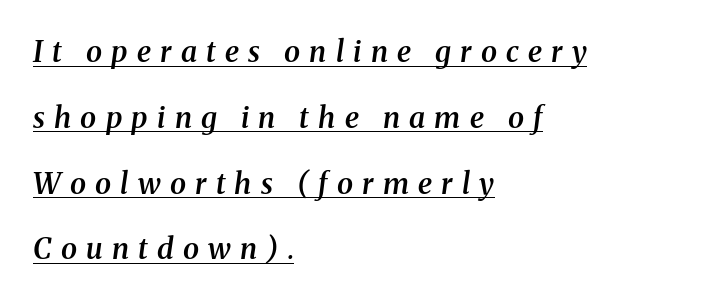
The image shows 29 px semibold serif type, italic (leaning right); set left-aligned, loose line spacing (2.27x), unusually wide letter spacing (+0.32 em), underlined; medium stroke contrast and a medium x-height.
